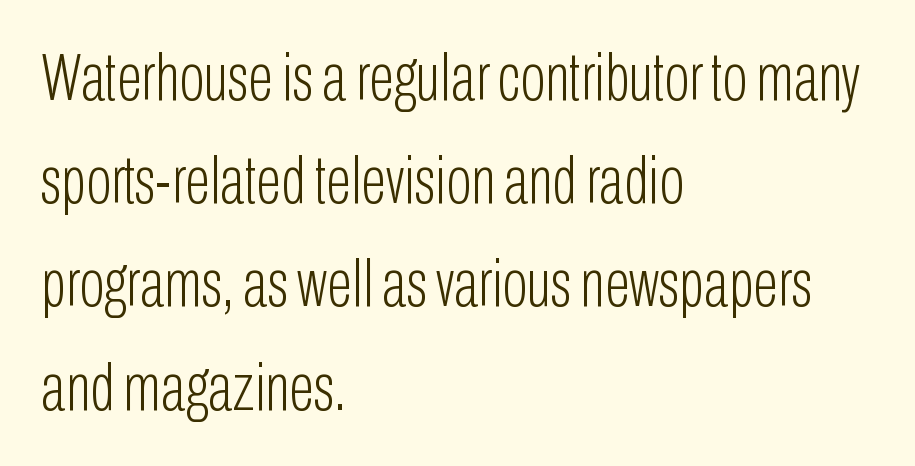
Style check: upright. This sample has the flowing, uneven cadence of proportional lettering. This reads as an unemphasized weight, regular at the heaviest. Which margin do the lines hug? The left one — the right edge is uneven.
